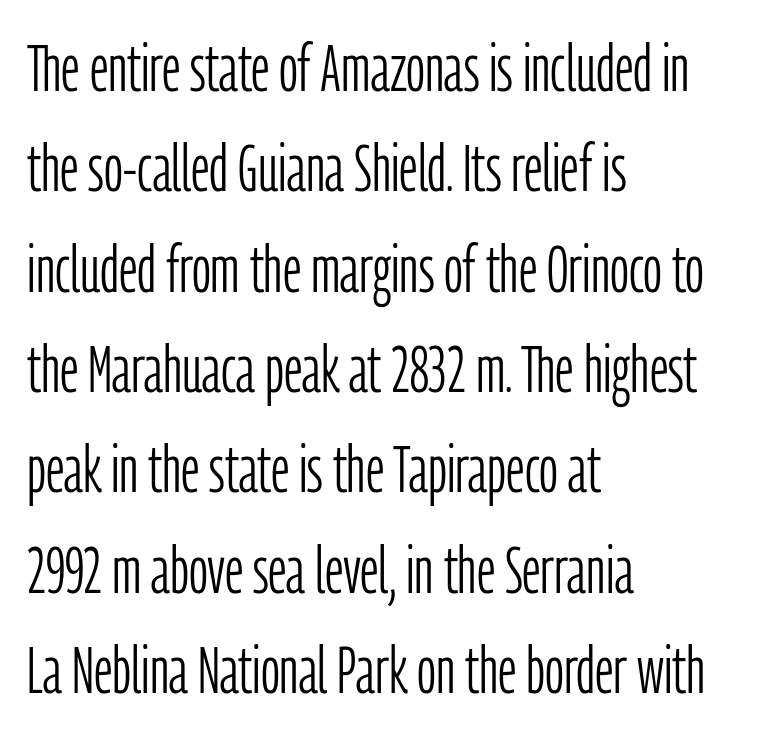
The letters sit at their default tracking, neither squeezed nor spread. This is roman type, the default non-slanted kind. Is this a fixed-width face? No — the glyphs have proportional, varying widths. Stem width sits at or under what a default text font uses. The baseline area is clear.
